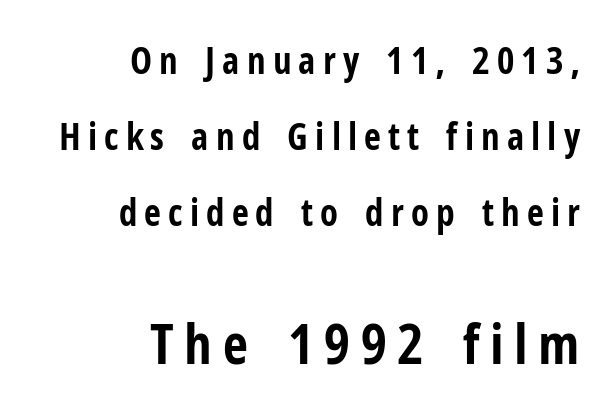
The image shows 55 px bold, condensed sans-serif type, upright; set right-aligned, loose line spacing (2.05x), not underlined; the second (bottom) block is 1.49x larger; low stroke contrast and a medium x-height.
